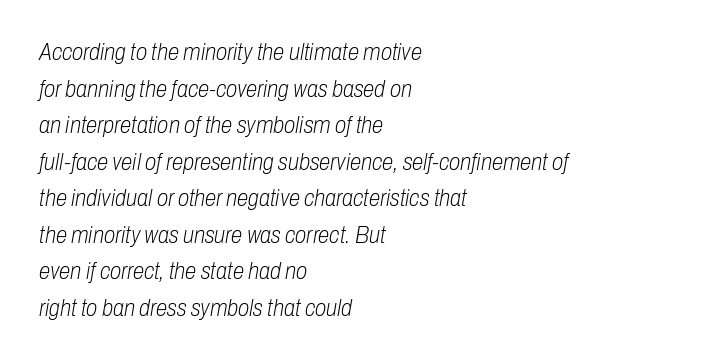
The image shows 23 px text type, italic (leaning right); set left-aligned, normal line spacing (1.59x), normal letter spacing, not underlined.
